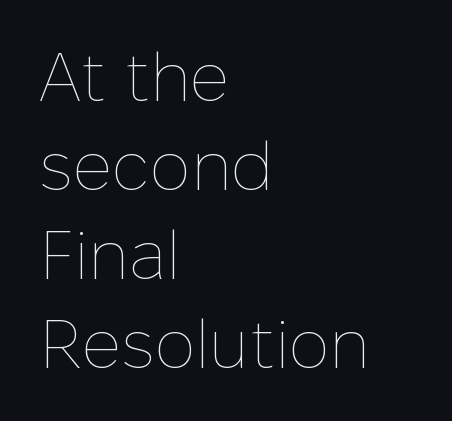
The image shows 68 px thin type, upright; set left-aligned, normal line spacing (1.31x), normal letter spacing, not underlined; low stroke contrast and a medium x-height.
